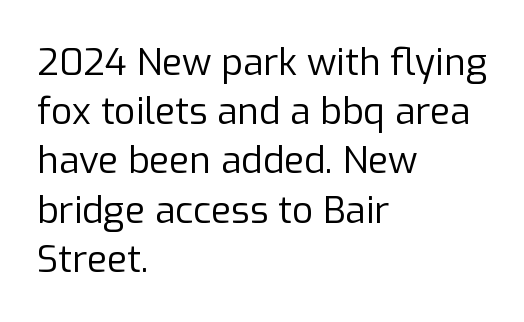
The image shows 37 px regular-weight sans-serif type, upright; set left-aligned, normal line spacing (1.33x), normal letter spacing, not underlined; low stroke contrast and a medium x-height.
